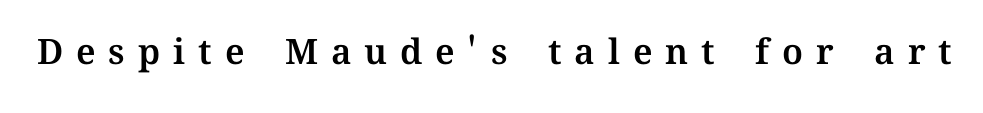
The image shows 35 px text type, upright; set unusually wide letter spacing (+0.37 em), not underlined; medium stroke contrast and a medium x-height.
